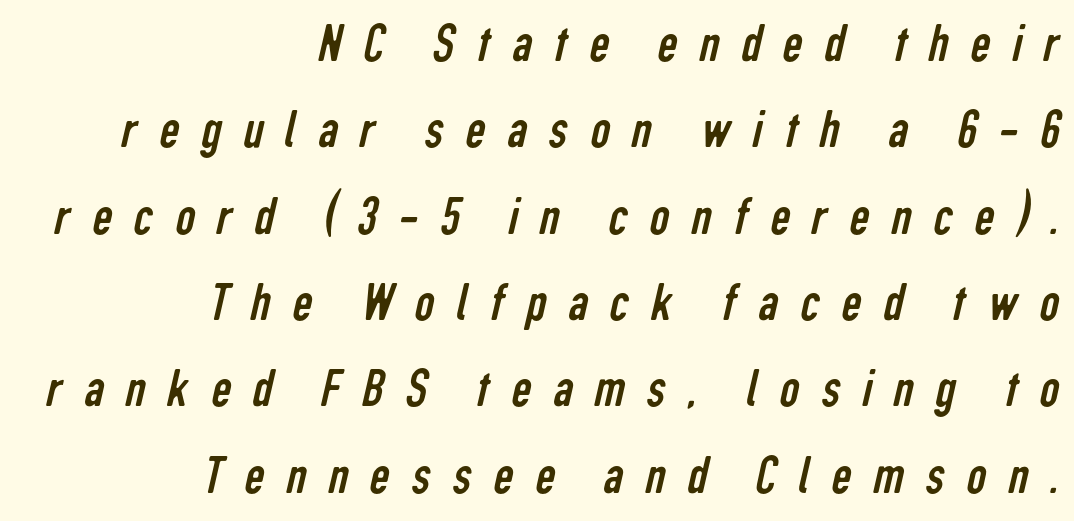
{"serif": "no", "bold": "no", "weight": "regular", "width": "condensed", "stroke_contrast": "low", "x_height": "medium", "monospaced": "no", "underline": "no", "align": "right", "line_spacing": "normal", "line_spacing_ratio": 1.57, "letter_spacing": "wide", "letter_spacing_em": 0.4, "glyph_px": 55}
